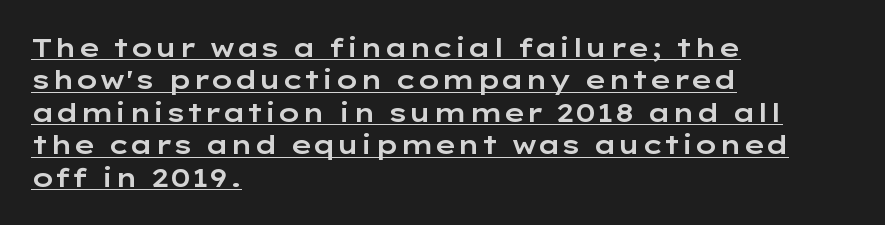
The image shows 26 px text type, upright; set left-aligned, normal line spacing (1.25x), normal letter spacing, underlined.
